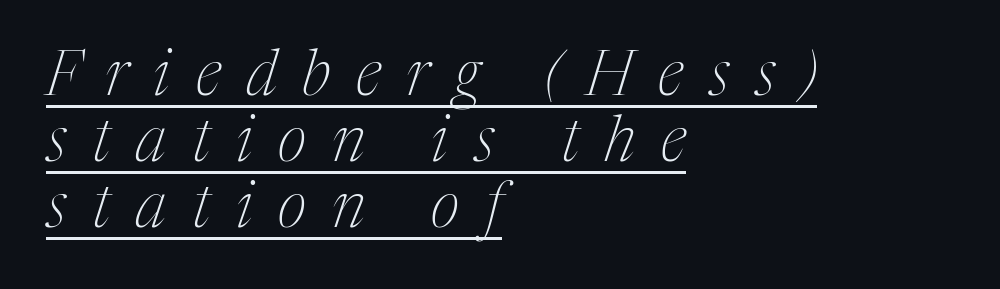
{"serif": "yes", "italic": "yes", "lean": "right", "slant_degrees": 17, "bold": "no", "weight": "thin", "width": "condensed", "stroke_contrast": "medium", "x_height": "medium", "monospaced": "no", "underline": "yes", "align": "left", "line_spacing": "tight", "line_spacing_ratio": 1.05, "letter_spacing": "wide", "letter_spacing_em": 0.41, "glyph_px": 63}
